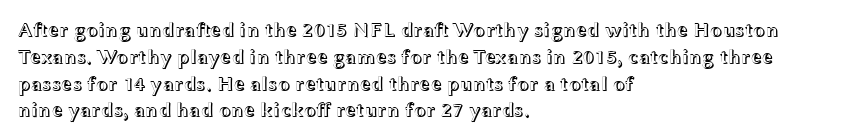
Q: Is the text italic (slanted)? A: No, it is upright.
Q: Is the text underlined? A: No.
Q: How is the paragraph aligned? A: Left-aligned.
Q: Is the spacing between letters normal or unusually wide? A: Normal.
Q: Is the spacing between lines tight, normal or loose? A: Normal.
